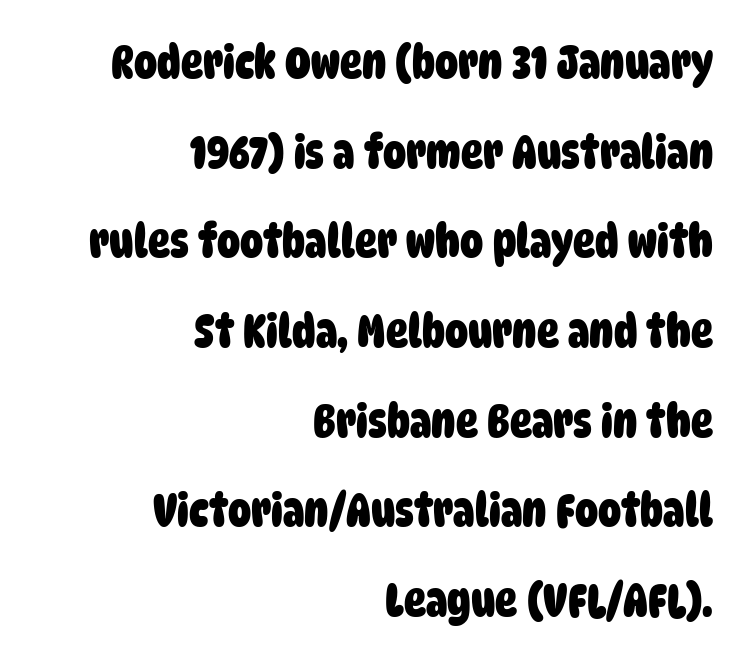
Horizontally, the lines are justified to the trailing edge only. Spacing verdict: proportional, widths tailored to each character. The strokes are fattened all the way to bold. Honestly, the letter spacing is just normal — you wouldn't notice it. This rendering features lettering with no underline. One glance says open: line gaps are wider than usual.
